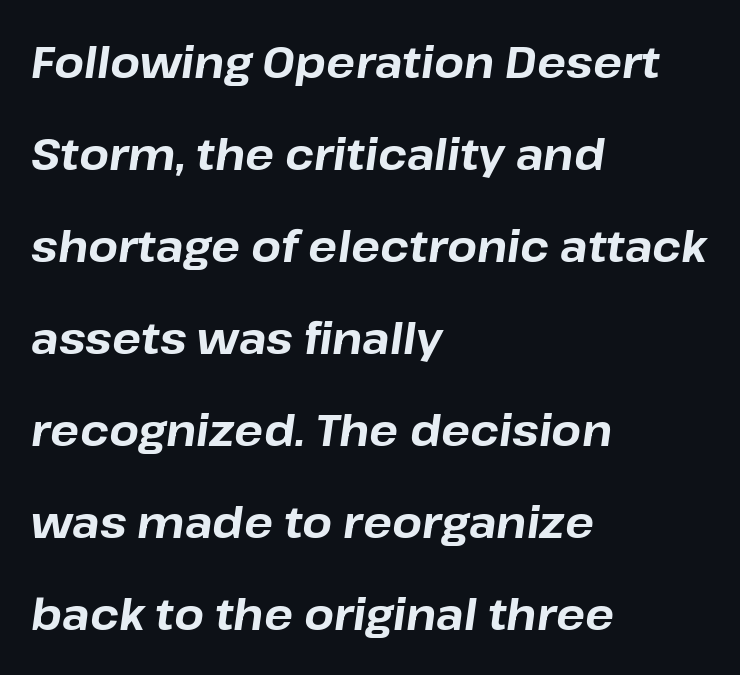
Q: Is the text bold? A: Yes.
Q: Is the text italic (slanted)? A: Yes, it leans right by about 8 degrees.
Q: Is the text underlined? A: No.
Q: How is the paragraph aligned? A: Left-aligned.
Q: Is the spacing between letters normal or unusually wide? A: Normal.
Q: Is the spacing between lines tight, normal or loose? A: Loose.
Q: Width (condensed, normal, or wide)? A: Normal.
Q: Stroke contrast? A: Low.
Q: x-height? A: Medium.
Q: Monospaced? A: No.
